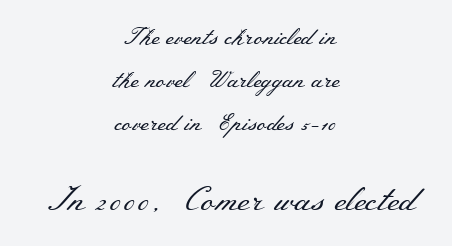
The image shows 34 px regular-weight, wide serif type; set centered, line spacing 1.86x, normal letter spacing, not underlined; the second (bottom) block is 1.48x larger; medium stroke contrast and a small x-height.
